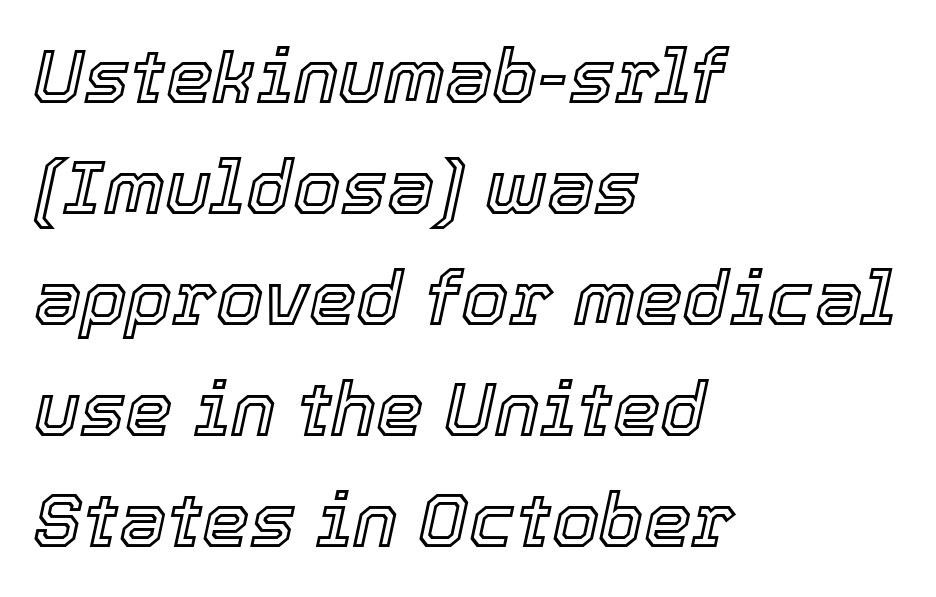
{"italic": "yes", "lean": "right", "slant_degrees": 12, "width": "normal", "x_height": "medium", "monospaced": "no", "underline": "no", "align": "left", "line_spacing": "normal", "line_spacing_ratio": 1.46, "letter_spacing": "normal", "letter_spacing_em": 0.0, "glyph_px": 76}
